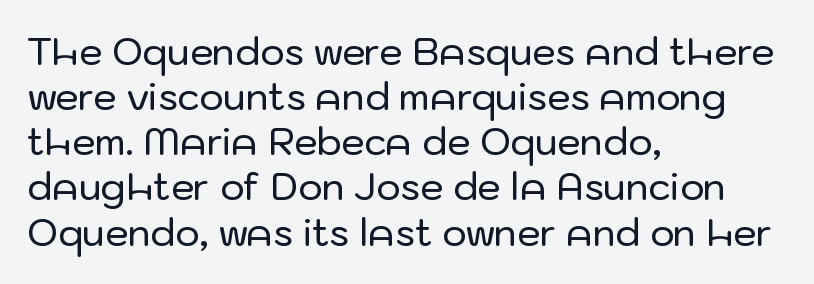
Q: Is the text italic (slanted)? A: No, it is upright.
Q: Is the typeface a serif or a sans-serif typeface? A: Sans-serif.
Q: Is the text underlined? A: No.
Q: How is the paragraph aligned? A: Left-aligned.
Q: Is the spacing between letters normal or unusually wide? A: Normal.
Q: Width (condensed, normal, or wide)? A: Normal.
Q: Stroke contrast? A: Low.
Q: x-height? A: Medium.
Q: Monospaced? A: No.
